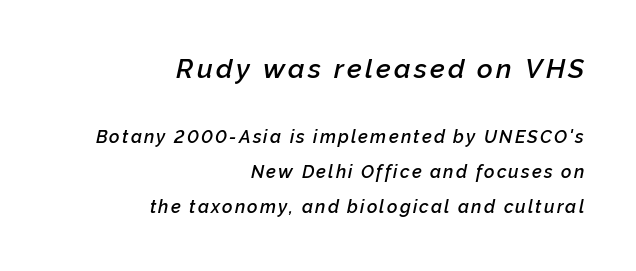
Emphasis by weight is partial: semibold. Clear beneath every line of the passage. Caption: multi-line text, flush right, ragged left. Vertical spacing — loose.
